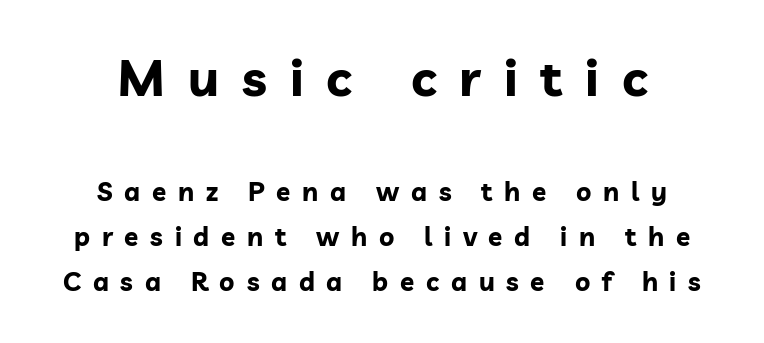
{"serif": "no", "italic": "no", "bold": "yes", "weight": "bold", "width": "normal", "stroke_contrast": "low", "x_height": "medium", "monospaced": "no", "underline": "no", "align": "center", "line_spacing_ratio": 1.74, "letter_spacing": "wide", "letter_spacing_em": 0.45, "larger_block": "first", "size_ratio": 1.96, "glyph_px": 51}
